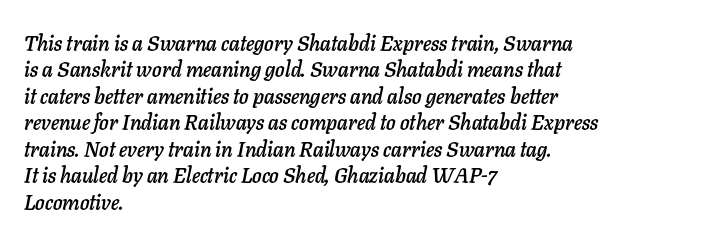
{"italic": "yes", "lean": "right", "slant_degrees": 11, "underline": "no", "align": "left", "line_spacing": "normal", "line_spacing_ratio": 1.26, "letter_spacing": "normal", "letter_spacing_em": 0.0, "glyph_px": 21}
